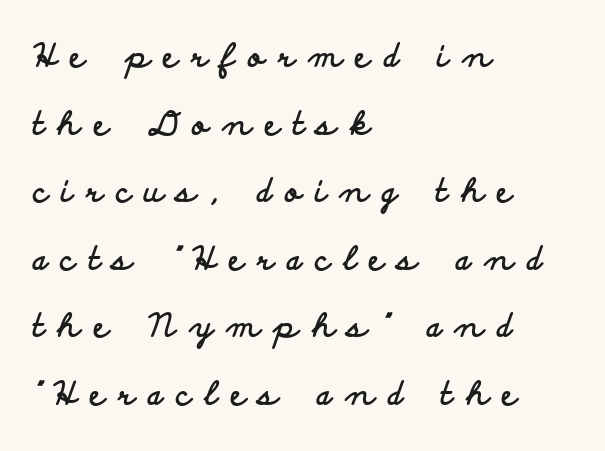
The image shows 32 px bold, wide sans-serif type; set left-aligned, loose line spacing (2.11x), unusually wide letter spacing (+0.42 em), not underlined; low stroke contrast and a small x-height.
